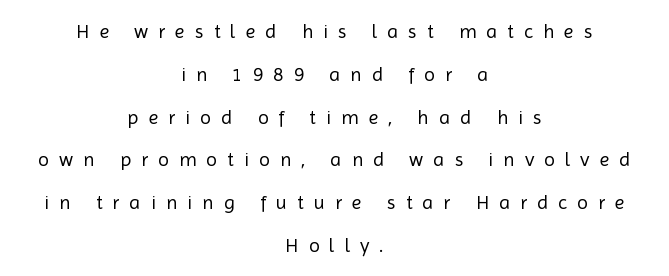
The image shows 20 px text type, upright; set centered, loose line spacing (2.14x), unusually wide letter spacing (+0.5 em), not underlined.
